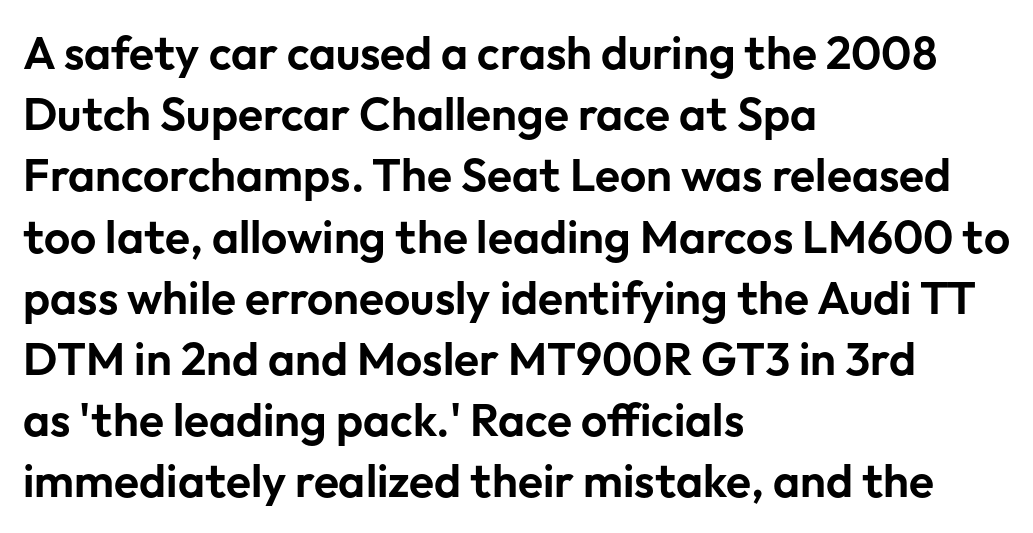
Q: Is the text italic (slanted)? A: No, it is upright.
Q: Is the typeface a serif or a sans-serif typeface? A: Sans-serif.
Q: Is the text underlined? A: No.
Q: How is the paragraph aligned? A: Left-aligned.
Q: Is the spacing between letters normal or unusually wide? A: Normal.
Q: Is the spacing between lines tight, normal or loose? A: Normal.
Q: Width (condensed, normal, or wide)? A: Normal.
Q: Stroke contrast? A: Low.
Q: x-height? A: Medium.
Q: Monospaced? A: No.
